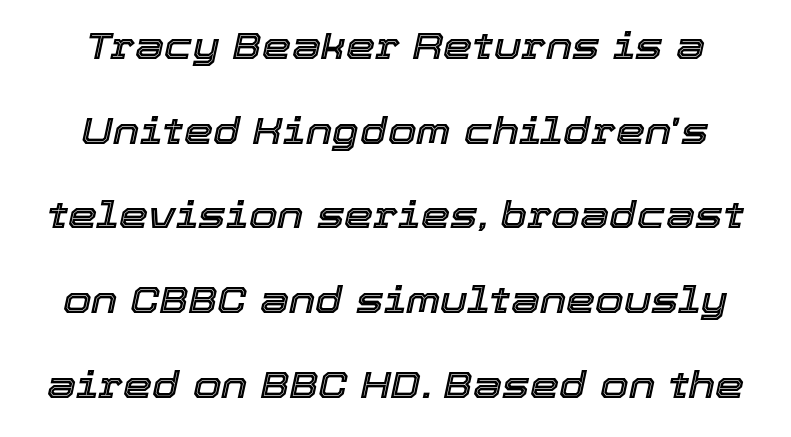
Q: Is the text italic (slanted)? A: Yes, it leans right by about 12 degrees.
Q: Is the text underlined? A: No.
Q: Is the spacing between letters normal or unusually wide? A: Normal.
Q: Is the spacing between lines tight, normal or loose? A: Loose.
Q: Width (condensed, normal, or wide)? A: Normal.
Q: x-height? A: Medium.
Q: Monospaced? A: No.
